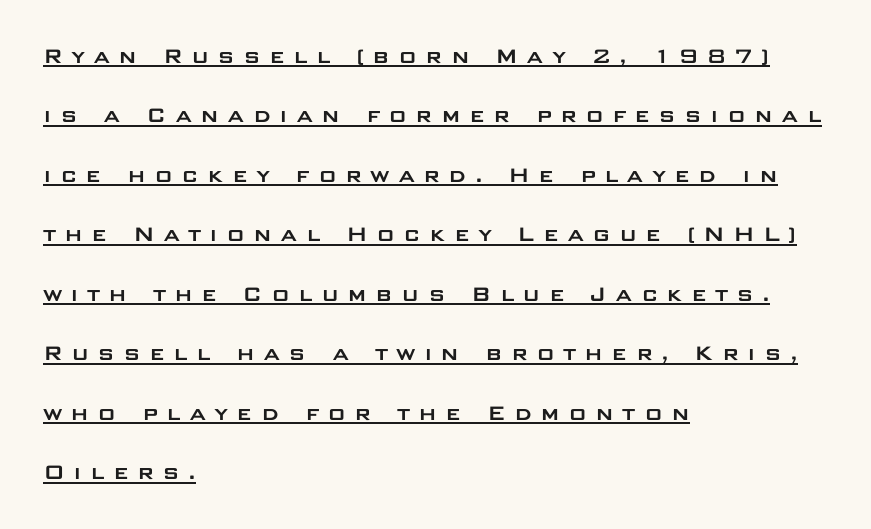
{"italic": "no", "underline": "yes", "align": "left", "line_spacing": "loose", "line_spacing_ratio": 2.38, "letter_spacing": "wide", "letter_spacing_em": 0.32, "glyph_px": 25}
